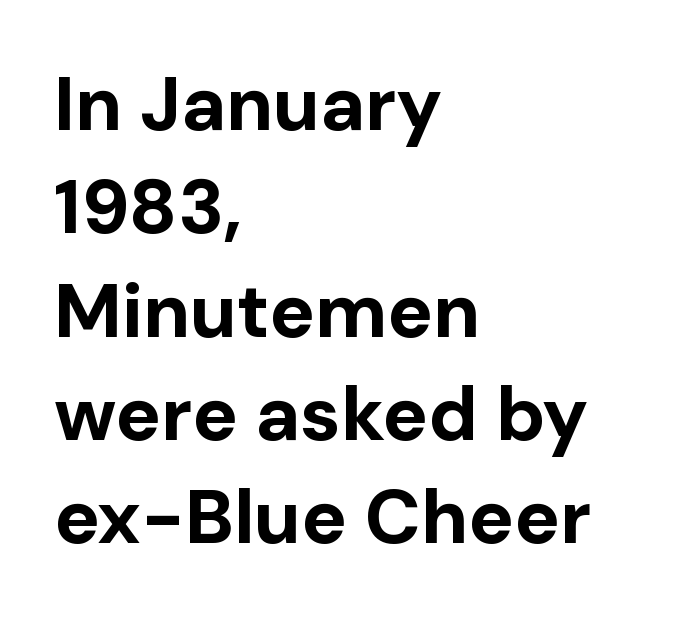
Q: Is the text bold? A: Yes.
Q: Is the text italic (slanted)? A: No, it is upright.
Q: Is the typeface a serif or a sans-serif typeface? A: Sans-serif.
Q: Is the text underlined? A: No.
Q: How is the paragraph aligned? A: Left-aligned.
Q: Is the spacing between letters normal or unusually wide? A: Normal.
Q: Is the spacing between lines tight, normal or loose? A: Normal.
Q: Width (condensed, normal, or wide)? A: Normal.
Q: Stroke contrast? A: Low.
Q: x-height? A: Medium.
Q: Monospaced? A: No.
